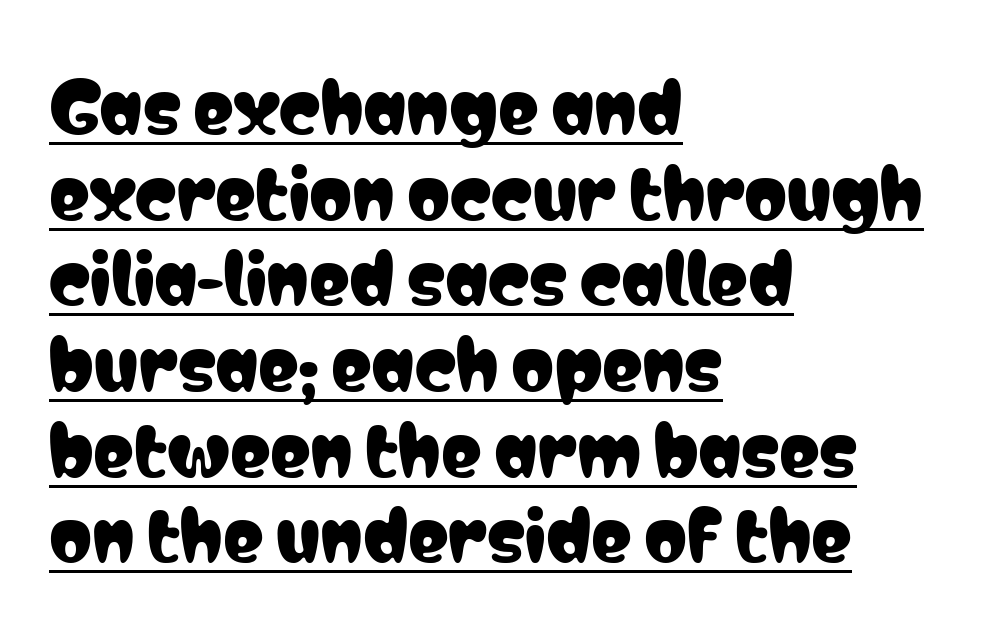
{"serif": "no", "italic": "no", "width": "condensed", "stroke_contrast": "low", "x_height": "medium", "monospaced": "no", "underline": "yes", "align": "left", "line_spacing": "normal", "line_spacing_ratio": 1.26, "letter_spacing": "normal", "letter_spacing_em": 0.0, "glyph_px": 68}
